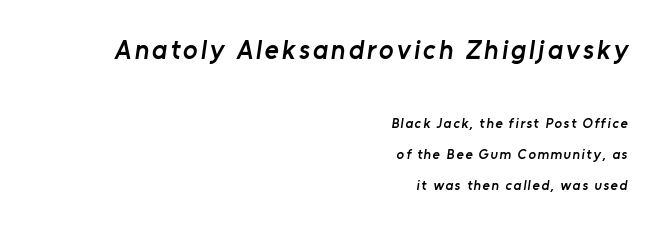
This rendering uses right alignment, leaving the left contour irregular. Baseline-to-baseline distance is far greater than the letter height. The foot of each line stays bare and open. The designer gave the opening block more size than the closing block. Moderately thickened strokes mark this as semibold type.
